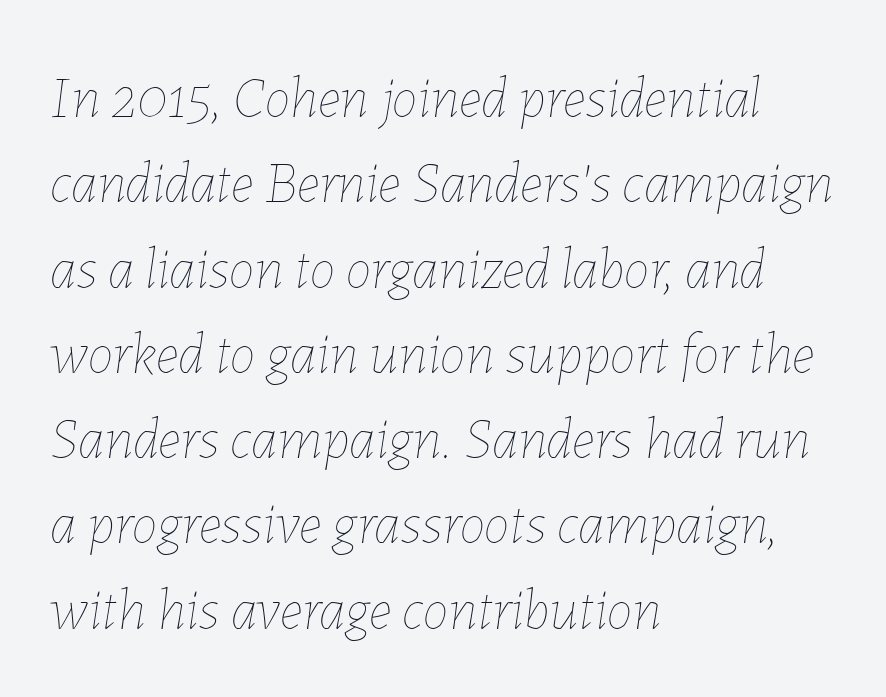
No heavy texture on the line: the type isn't bold. Each letter keeps its own natural width here, so spacing adapts to shape. Is the block centered? No — it sits flush against the left margin. Plain, unruled lines of type.
